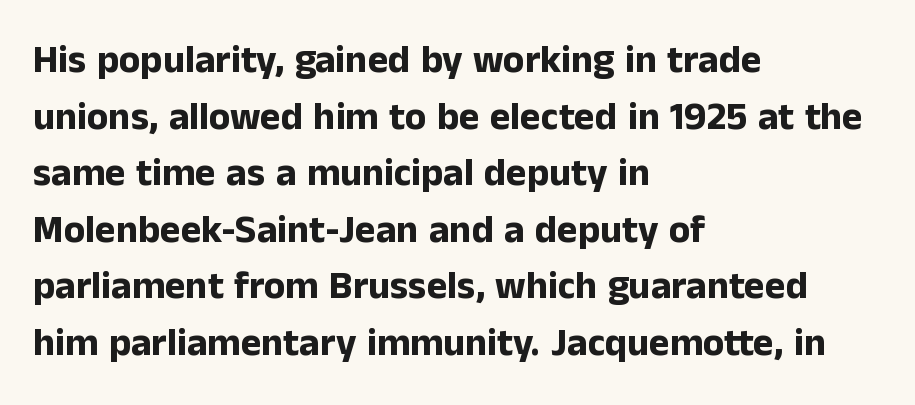
Decoration check: the copy has no underline. Compared with a centered layout, this one pins lines to the left instead. Is there any slant? The stems are plumb. Standard letterfit; no display-style spreading of the glyphs. The lines sit at an ordinary, default distance from one another.
